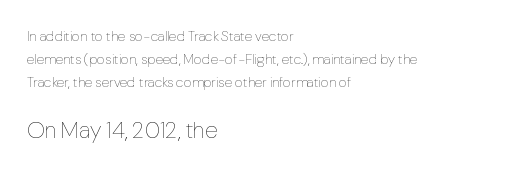
Q: Is the text bold? A: No.
Q: Is the text italic (slanted)? A: No, it is upright.
Q: Is the text underlined? A: No.
Q: How is the paragraph aligned? A: Left-aligned.
Q: Is the spacing between letters normal or unusually wide? A: Normal.
Q: Is the spacing between lines tight, normal or loose? A: Normal.
Q: Which block of text is set in a larger size, the first (top) or the second (bottom)? A: The second (bottom) one.
